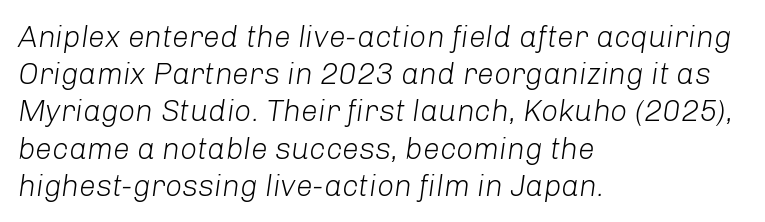
The image shows 30 px light type, italic (leaning right); set left-aligned, line spacing 1.24x, normal letter spacing, not underlined; low stroke contrast and a medium x-height.
